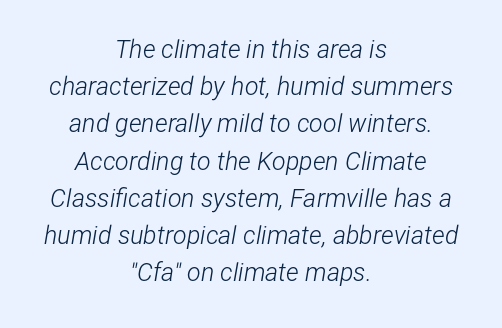
{"italic": "yes", "lean": "right", "slant_degrees": 12, "bold": "no", "underline": "no", "align": "center", "line_spacing": "normal", "line_spacing_ratio": 1.49, "letter_spacing": "normal", "letter_spacing_em": 0.0, "glyph_px": 25}
